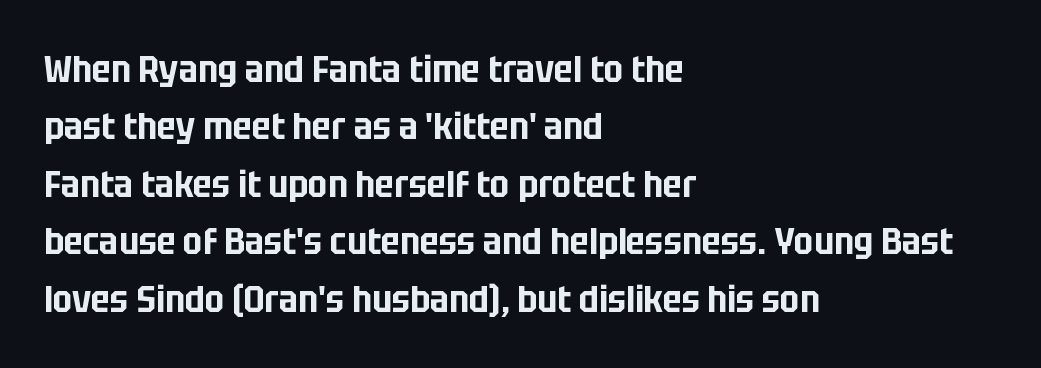
Q: Is the text italic (slanted)? A: No, it is upright.
Q: Is the typeface a serif or a sans-serif typeface? A: Sans-serif.
Q: Is the text underlined? A: No.
Q: How is the paragraph aligned? A: Left-aligned.
Q: Is the spacing between letters normal or unusually wide? A: Normal.
Q: Is the spacing between lines tight, normal or loose? A: Normal.
Q: Width (condensed, normal, or wide)? A: Condensed.
Q: Stroke contrast? A: Low.
Q: x-height? A: Large.
Q: Monospaced? A: No.
